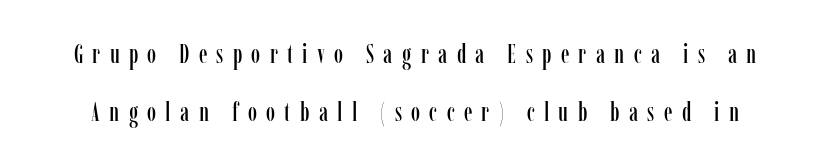
{"italic": "no", "underline": "no", "line_spacing": "loose", "line_spacing_ratio": 2.25, "letter_spacing": "wide", "letter_spacing_em": 0.36, "glyph_px": 26}
